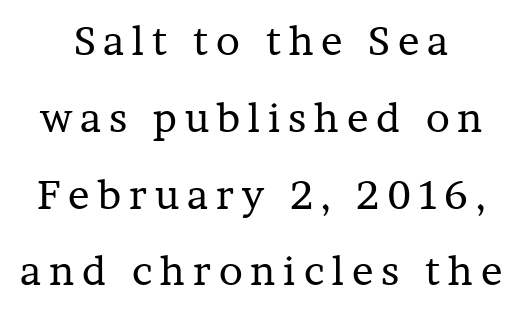
{"serif": "yes", "italic": "no", "bold": "no", "weight": "regular", "width": "normal", "stroke_contrast": "low", "x_height": "medium", "monospaced": "no", "underline": "no", "line_spacing": "loose", "line_spacing_ratio": 1.92, "letter_spacing": "wide", "letter_spacing_em": 0.2, "glyph_px": 40}
